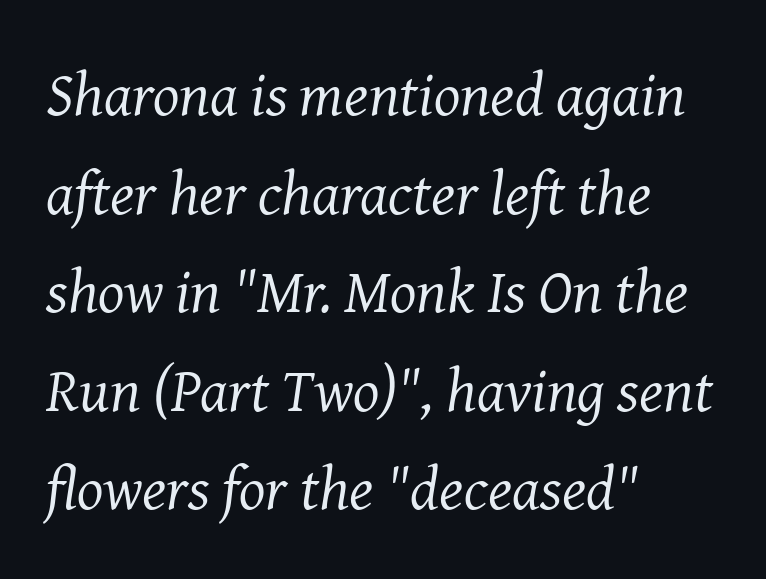
{"serif": "yes", "italic": "yes", "lean": "right", "slant_degrees": 8, "bold": "no", "weight": "regular", "width": "normal", "stroke_contrast": "medium", "x_height": "medium", "monospaced": "no", "underline": "no", "align": "left", "line_spacing": "normal", "line_spacing_ratio": 1.59, "letter_spacing": "normal", "letter_spacing_em": 0.0, "glyph_px": 62}
